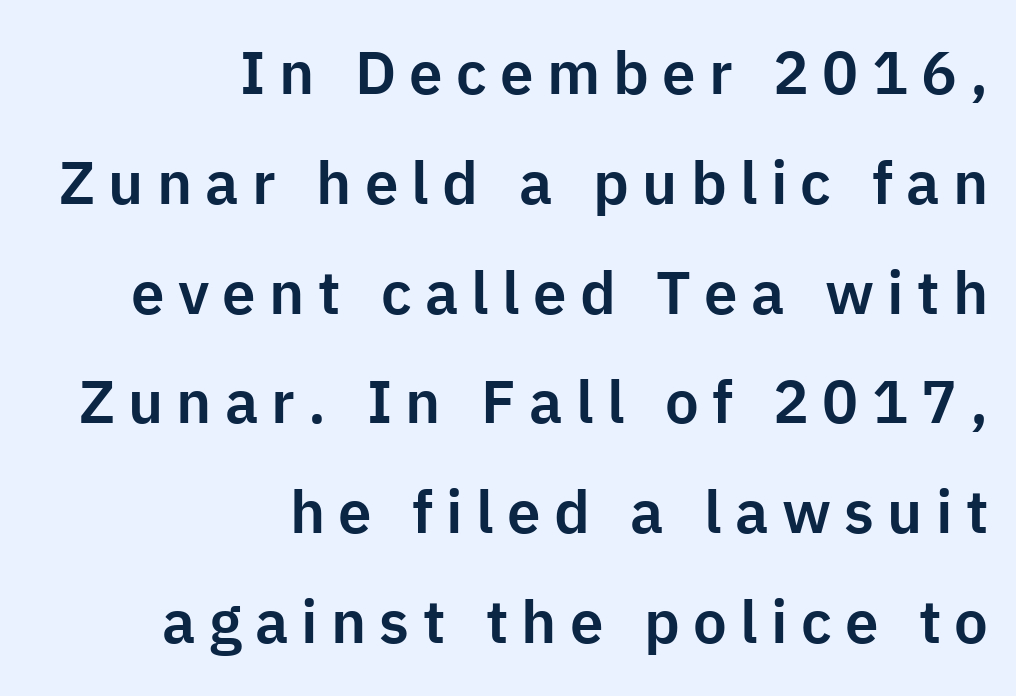
Q: Is the text italic (slanted)? A: No, it is upright.
Q: Is the typeface a serif or a sans-serif typeface? A: Sans-serif.
Q: Is the text underlined? A: No.
Q: How is the paragraph aligned? A: Right-aligned.
Q: Is the spacing between letters normal or unusually wide? A: Unusually wide.
Q: Width (condensed, normal, or wide)? A: Normal.
Q: Stroke contrast? A: Low.
Q: x-height? A: Medium.
Q: Monospaced? A: No.
